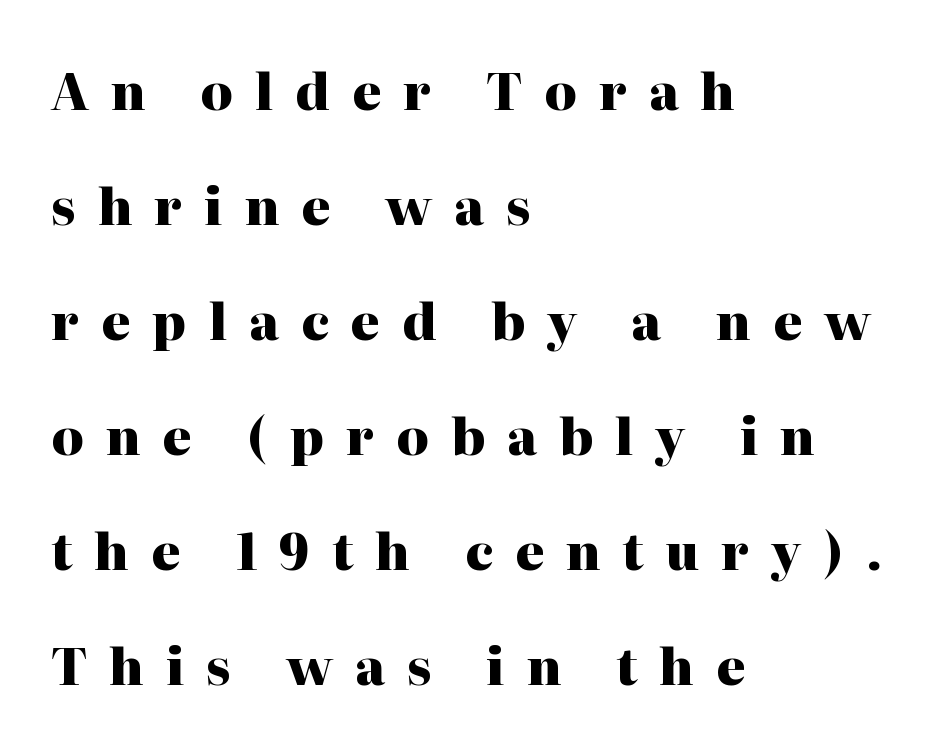
A typesetter would call this heavily tracked-out type. Look at the bottom of the vertical strokes: they flare into serifs here. Spacing verdict: proportional, widths tailored to each character. Airy leading.
